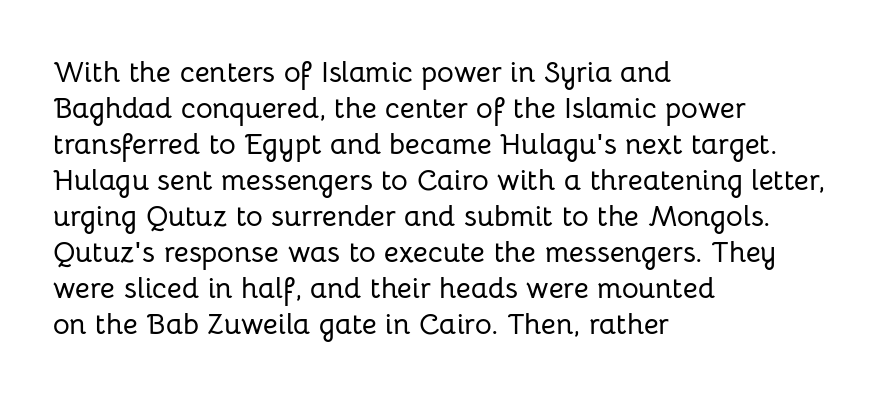
The image shows 29 px sans-serif type, upright; set left-aligned, line spacing 1.24x, normal letter spacing, not underlined; low stroke contrast and a medium x-height.
